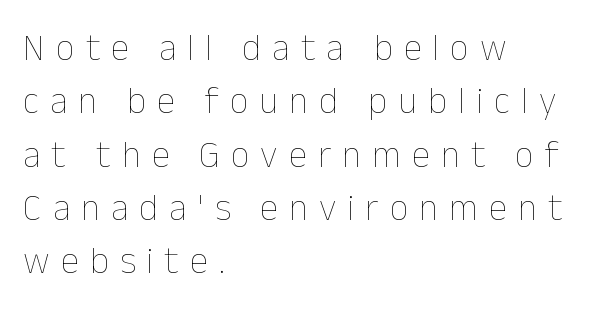
{"italic": "no", "bold": "no", "weight": "thin", "width": "normal", "stroke_contrast": "low", "x_height": "medium", "monospaced": "no", "underline": "no", "align": "left", "line_spacing": "normal", "line_spacing_ratio": 1.44, "letter_spacing": "wide", "letter_spacing_em": 0.3, "glyph_px": 37}
